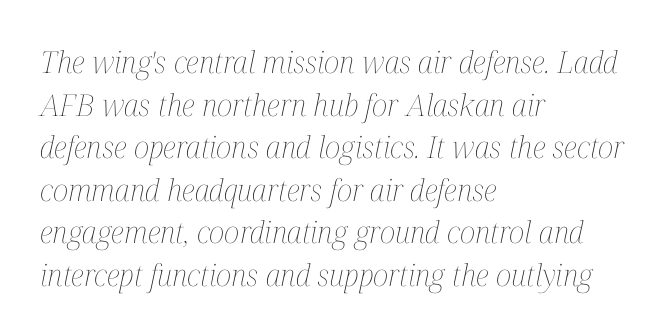
Q: Is the text bold? A: No.
Q: Is the text italic (slanted)? A: Yes, it leans right by about 12 degrees.
Q: Is the text underlined? A: No.
Q: How is the paragraph aligned? A: Left-aligned.
Q: Is the spacing between letters normal or unusually wide? A: Normal.
Q: Is the spacing between lines tight, normal or loose? A: Normal.
Q: Width (condensed, normal, or wide)? A: Condensed.
Q: Stroke contrast? A: Medium.
Q: x-height? A: Medium.
Q: Monospaced? A: No.
